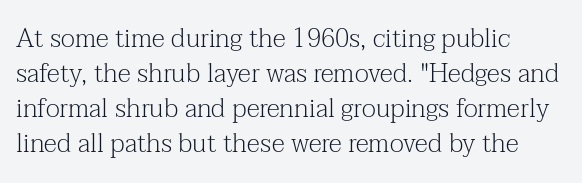
Q: Is the text bold? A: No.
Q: Is the text italic (slanted)? A: No, it is upright.
Q: Is the text underlined? A: No.
Q: How is the paragraph aligned? A: Left-aligned.
Q: Is the spacing between letters normal or unusually wide? A: Normal.
Q: Is the spacing between lines tight, normal or loose? A: Normal.
